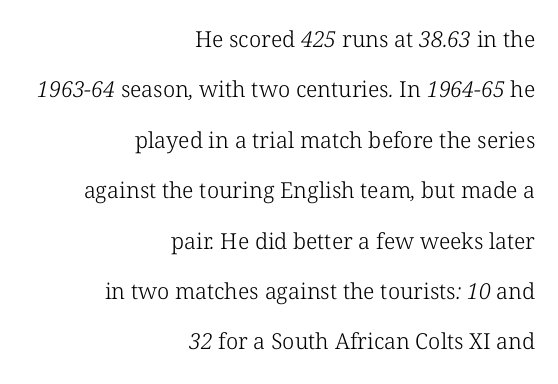
Q: Is the text bold? A: No.
Q: Is the text underlined? A: No.
Q: How is the paragraph aligned? A: Right-aligned.
Q: Is the spacing between letters normal or unusually wide? A: Normal.
Q: Is the spacing between lines tight, normal or loose? A: Loose.
